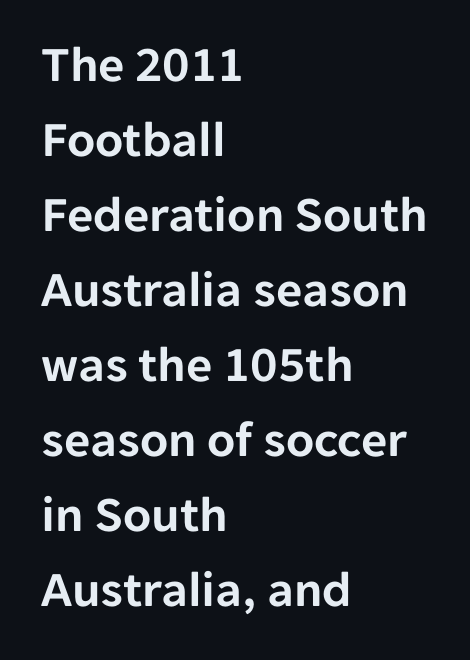
The image shows 51 px sans-serif type, upright; set left-aligned, normal line spacing (1.47x), normal letter spacing, not underlined; low stroke contrast and a medium x-height.
